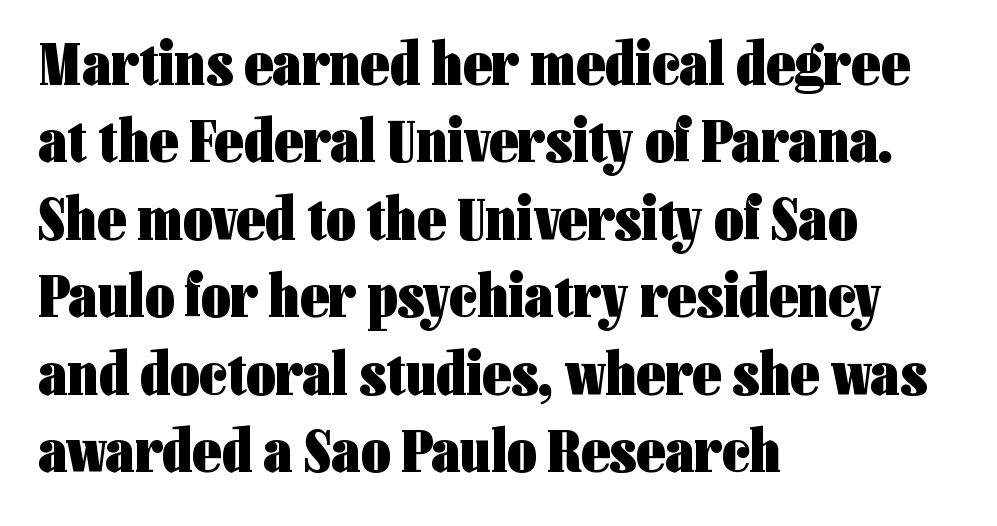
Q: Is the text bold? A: Yes.
Q: Is the text italic (slanted)? A: No, it is upright.
Q: Is the typeface a serif or a sans-serif typeface? A: Sans-serif.
Q: Is the text underlined? A: No.
Q: How is the paragraph aligned? A: Left-aligned.
Q: Is the spacing between letters normal or unusually wide? A: Normal.
Q: Width (condensed, normal, or wide)? A: Condensed.
Q: Stroke contrast? A: Low.
Q: x-height? A: Medium.
Q: Monospaced? A: No.
